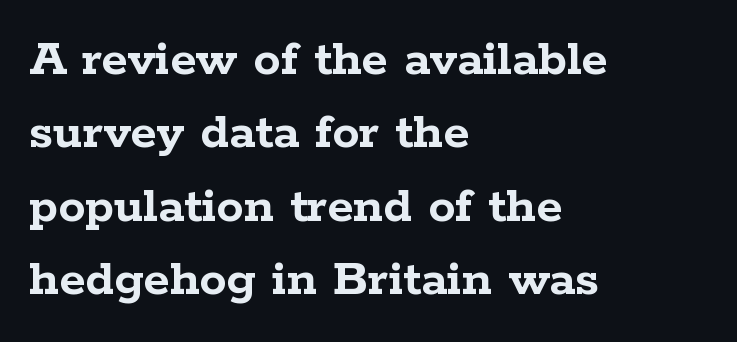
Q: Is the text bold? A: Yes.
Q: Is the text italic (slanted)? A: No, it is upright.
Q: Is the typeface a serif or a sans-serif typeface? A: Serif.
Q: Is the text underlined? A: No.
Q: How is the paragraph aligned? A: Left-aligned.
Q: Is the spacing between letters normal or unusually wide? A: Normal.
Q: Is the spacing between lines tight, normal or loose? A: Normal.
Q: Width (condensed, normal, or wide)? A: Wide.
Q: Stroke contrast? A: Low.
Q: x-height? A: Medium.
Q: Monospaced? A: No.
